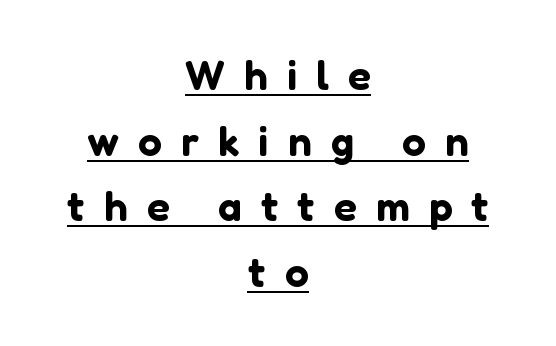
{"serif": "no", "italic": "no", "width": "normal", "stroke_contrast": "low", "x_height": "medium", "monospaced": "no", "underline": "yes", "align": "center", "line_spacing": "normal", "line_spacing_ratio": 1.56, "letter_spacing": "wide", "letter_spacing_em": 0.46, "glyph_px": 42}
